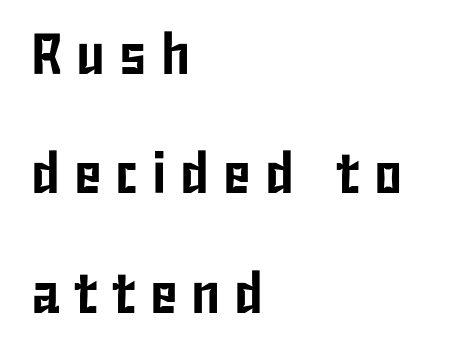
The image shows 58 px condensed sans-serif type, upright; set left-aligned, loose line spacing (2.06x), unusually wide letter spacing (+0.24 em), not underlined; low stroke contrast and a medium x-height.
